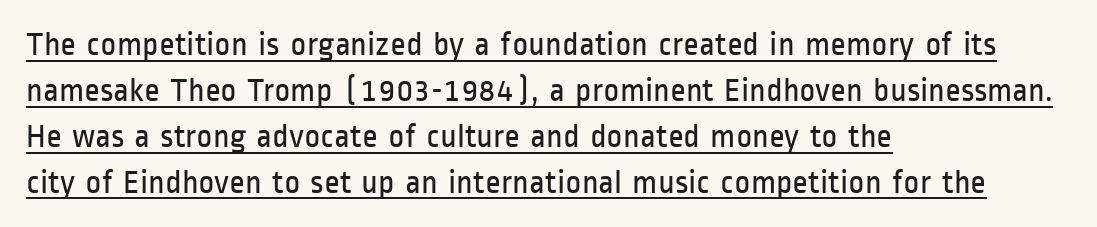
{"serif": "no", "italic": "no", "bold": "no", "weight": "regular", "width": "condensed", "stroke_contrast": "low", "x_height": "medium", "monospaced": "no", "underline": "yes", "align": "left", "line_spacing": "normal", "line_spacing_ratio": 1.35, "letter_spacing": "normal", "letter_spacing_em": 0.0, "glyph_px": 34}
